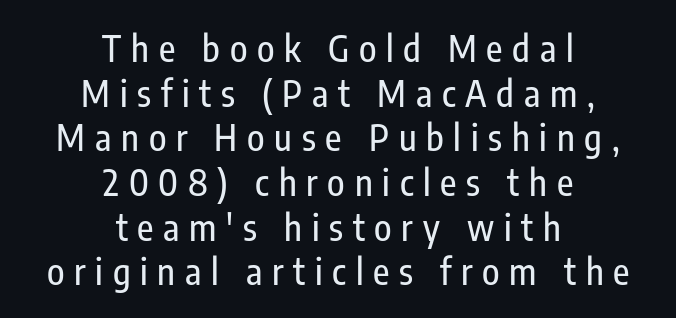
Q: Is the text italic (slanted)? A: No, it is upright.
Q: Is the typeface a serif or a sans-serif typeface? A: Sans-serif.
Q: Is the text underlined? A: No.
Q: How is the paragraph aligned? A: Centered.
Q: Is the spacing between letters normal or unusually wide? A: Unusually wide.
Q: Width (condensed, normal, or wide)? A: Condensed.
Q: Stroke contrast? A: Low.
Q: x-height? A: Medium.
Q: Monospaced? A: No.
